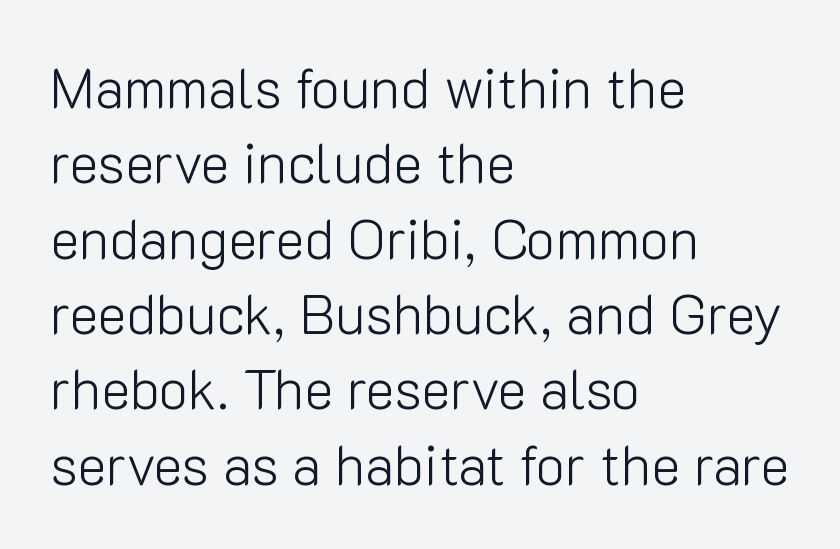
{"serif": "no", "italic": "no", "bold": "no", "weight": "light", "width": "normal", "stroke_contrast": "low", "x_height": "medium", "monospaced": "no", "underline": "no", "align": "left", "line_spacing": "normal", "line_spacing_ratio": 1.37, "letter_spacing": "normal", "letter_spacing_em": 0.0, "glyph_px": 55}
